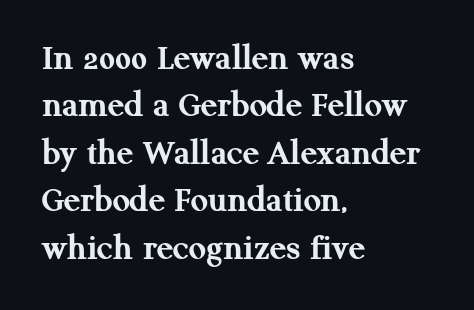
Q: Is the text bold? A: Yes.
Q: Is the text italic (slanted)? A: No, it is upright.
Q: Is the typeface a serif or a sans-serif typeface? A: Serif.
Q: Is the text underlined? A: No.
Q: How is the paragraph aligned? A: Left-aligned.
Q: Is the spacing between letters normal or unusually wide? A: Normal.
Q: Is the spacing between lines tight, normal or loose? A: Normal.
Q: Width (condensed, normal, or wide)? A: Normal.
Q: Stroke contrast? A: Medium.
Q: x-height? A: Medium.
Q: Monospaced? A: No.
